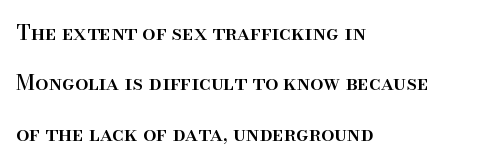
{"italic": "no", "underline": "no", "align": "left", "line_spacing": "loose", "line_spacing_ratio": 2.4, "letter_spacing": "normal", "letter_spacing_em": 0.0, "glyph_px": 21}
